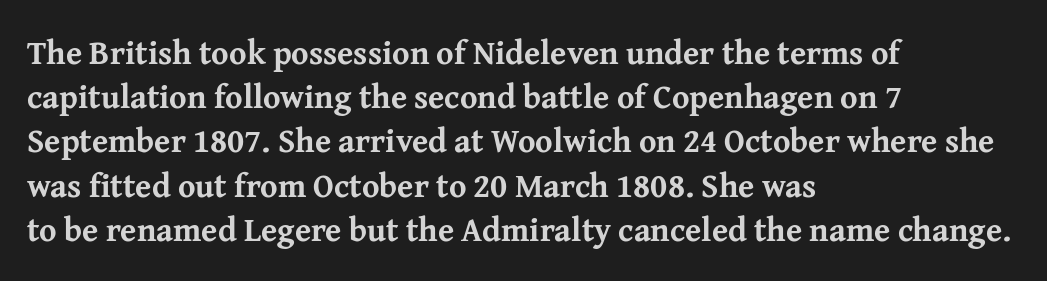
{"serif": "yes", "italic": "no", "bold": "yes", "weight": "bold", "width": "normal", "stroke_contrast": "medium", "x_height": "medium", "monospaced": "no", "underline": "no", "align": "left", "line_spacing": "normal", "line_spacing_ratio": 1.34, "letter_spacing": "normal", "letter_spacing_em": 0.0, "glyph_px": 33}
